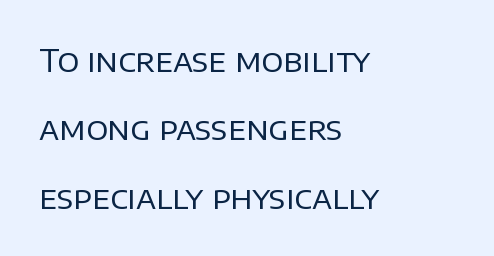
{"serif": "no", "italic": "no", "bold": "no", "weight": "regular", "width": "normal", "stroke_contrast": "low", "x_height": "large", "monospaced": "no", "underline": "no", "align": "left", "line_spacing": "loose", "line_spacing_ratio": 2.14, "letter_spacing": "normal", "letter_spacing_em": 0.0, "glyph_px": 32}
